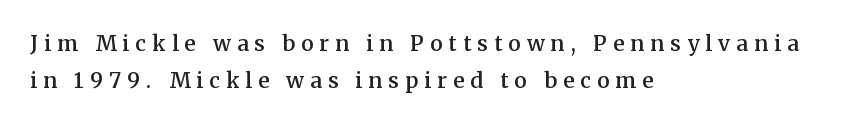
The image shows 21 px text type, upright; set left-aligned, line spacing 1.74x, unusually wide letter spacing (+0.29 em), not underlined.
